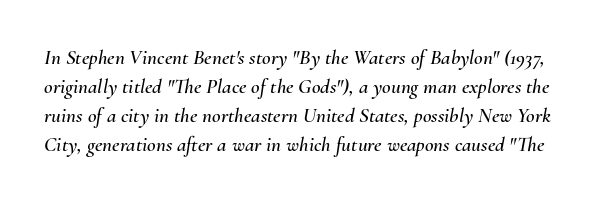
{"italic": "yes", "lean": "right", "slant_degrees": 10, "underline": "no", "line_spacing": "normal", "line_spacing_ratio": 1.38, "letter_spacing": "normal", "letter_spacing_em": 0.0, "glyph_px": 21}
